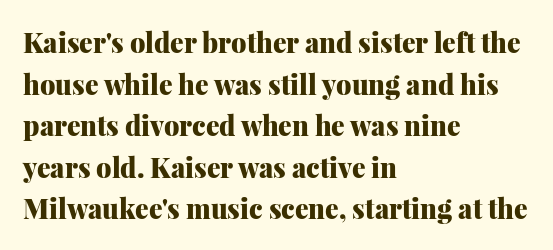
This sample keeps an unexceptional amount of space between lines. Which margin do the lines hug? The left one — the right edge is uneven. The specimen omits any rule beneath the text block's lines. Students, note that the glyphs here touch the page at normal intervals. This is heavy type, rendered in bold.
